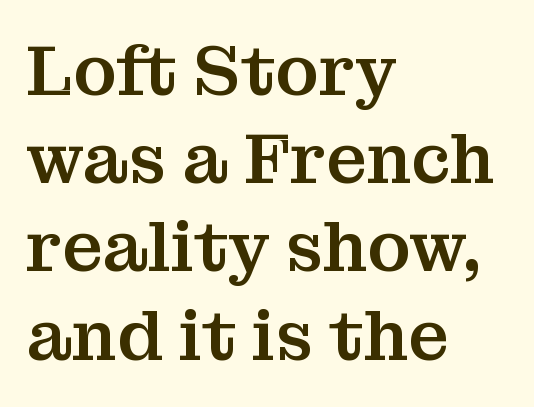
The image shows 70 px serif type, upright; set left-aligned, normal line spacing (1.26x), normal letter spacing, not underlined; medium stroke contrast and a medium x-height.
